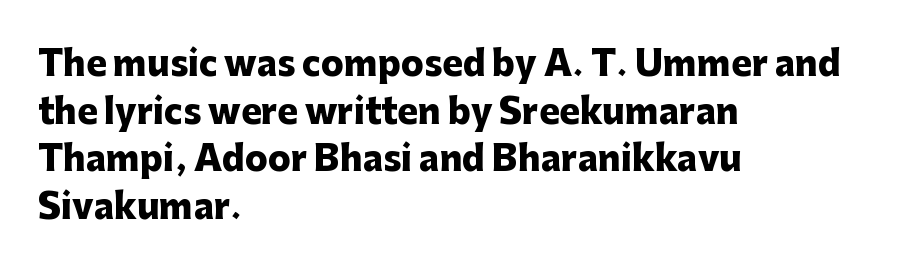
Q: Is the text bold? A: Yes.
Q: Is the text italic (slanted)? A: No, it is upright.
Q: Is the typeface a serif or a sans-serif typeface? A: Sans-serif.
Q: Is the text underlined? A: No.
Q: How is the paragraph aligned? A: Left-aligned.
Q: Is the spacing between letters normal or unusually wide? A: Normal.
Q: Is the spacing between lines tight, normal or loose? A: Normal.
Q: Width (condensed, normal, or wide)? A: Normal.
Q: Stroke contrast? A: Low.
Q: x-height? A: Medium.
Q: Monospaced? A: No.
